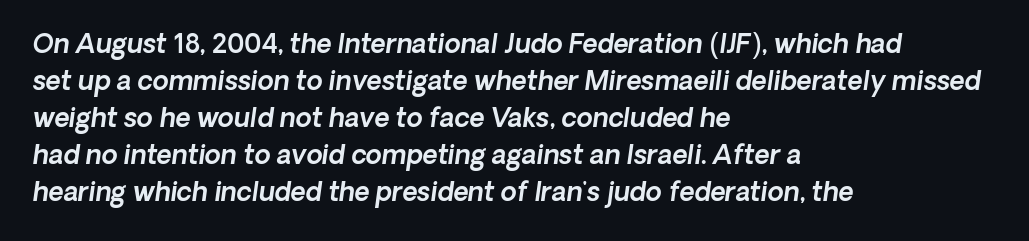
Q: Is the text underlined? A: No.
Q: How is the paragraph aligned? A: Left-aligned.
Q: Is the spacing between letters normal or unusually wide? A: Normal.
Q: Is the spacing between lines tight, normal or loose? A: Normal.
